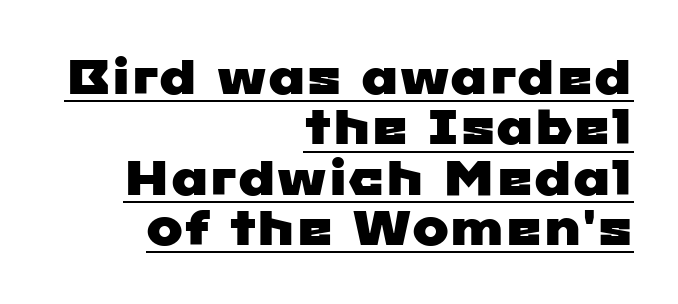
{"serif": "no", "width": "wide", "stroke_contrast": "low", "x_height": "medium", "monospaced": "no", "underline": "yes", "align": "right", "line_spacing": "tight", "line_spacing_ratio": 1.03, "letter_spacing": "normal", "letter_spacing_em": 0.0, "glyph_px": 49}
